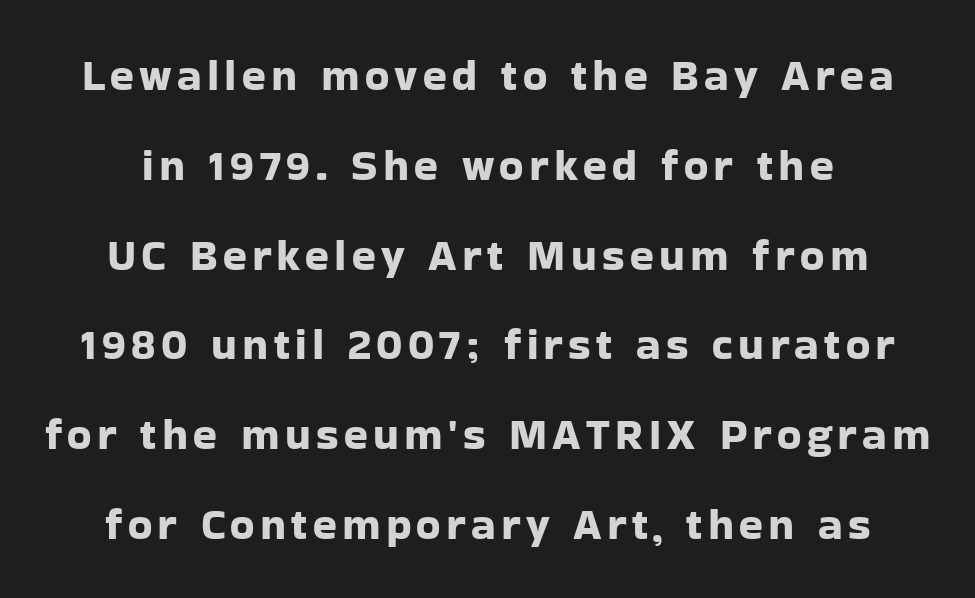
{"serif": "no", "italic": "no", "width": "normal", "stroke_contrast": "low", "x_height": "medium", "monospaced": "no", "underline": "no", "line_spacing": "loose", "line_spacing_ratio": 2.04, "glyph_px": 44}
